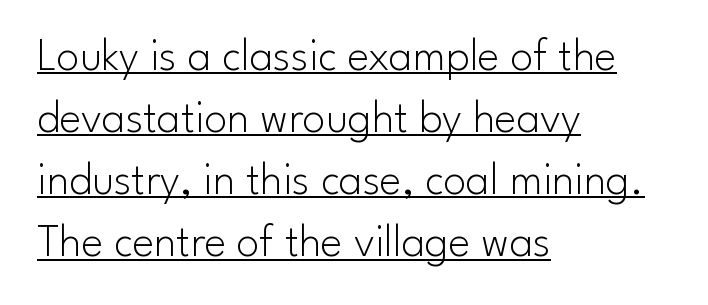
Does the copy run flush right? No — it runs flush left. Successive baselines arrive at the customary interval. The strokes carry an ordinary text weight at most. Letter spacing: default. Is this a fixed-width face? No — the glyphs have proportional, varying widths. The passage shown is typeset with a sans-serif family.
